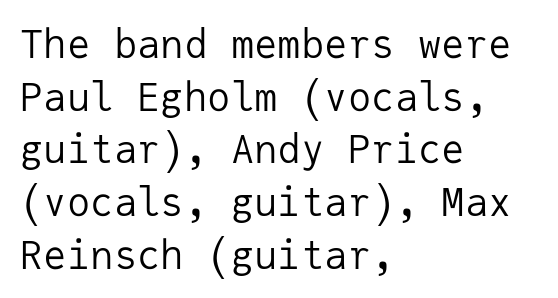
Is the type heavy? It reads as light-to-regular instead. Students, note that the glyphs here touch the page at normal intervals. Alignment: flush left. The passage shown is typeset with a sans-serif family.
